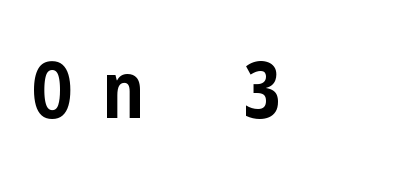
{"serif": "no", "italic": "no", "bold": "yes", "weight": "bold", "width": "condensed", "stroke_contrast": "low", "x_height": "medium", "underline": "no", "align": "left", "letter_spacing": "wide", "letter_spacing_em": 0.38, "glyph_px": 79}
